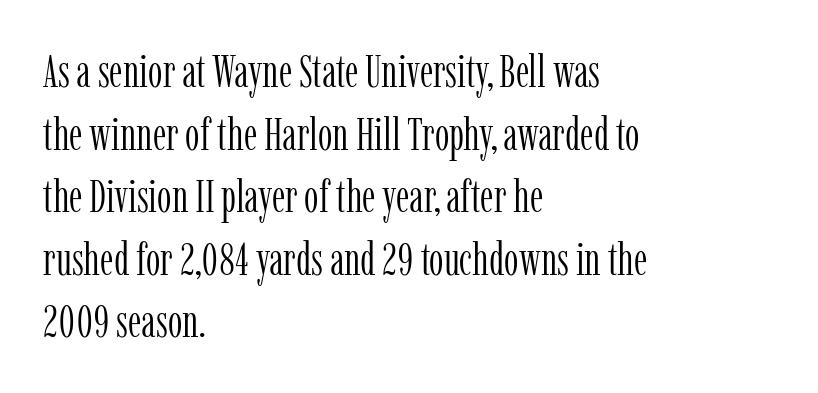
The image shows 46 px light, condensed serif type, upright; set left-aligned, normal line spacing (1.36x), normal letter spacing, not underlined; low stroke contrast and a medium x-height.
